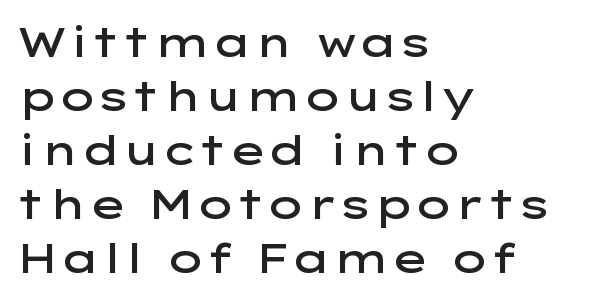
Q: Is the text bold? A: Semi-bold.
Q: Is the text italic (slanted)? A: No, it is upright.
Q: Is the typeface a serif or a sans-serif typeface? A: Sans-serif.
Q: Is the text underlined? A: No.
Q: How is the paragraph aligned? A: Left-aligned.
Q: Is the spacing between letters normal or unusually wide? A: Normal.
Q: Is the spacing between lines tight, normal or loose? A: Normal.
Q: Width (condensed, normal, or wide)? A: Wide.
Q: Stroke contrast? A: Low.
Q: x-height? A: Medium.
Q: Monospaced? A: No.
